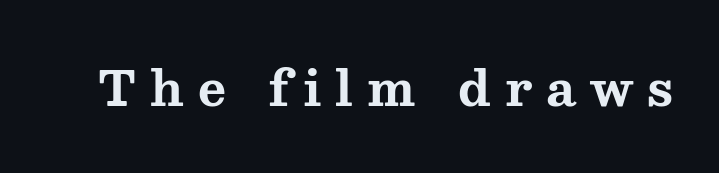
Chunky letters — that's bold for sure. The glyphs are unaccompanied by any horizontal stroke below them. You could only call the tracking loose — the letters float apart. Serifs: yes, visible at the terminals of the letterforms.
